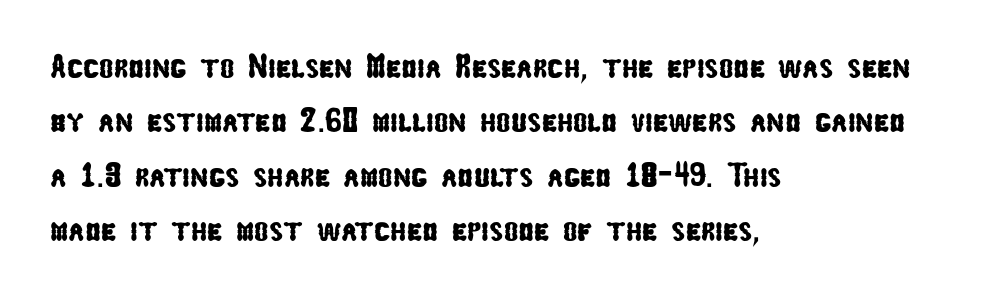
The image shows 34 px condensed sans-serif type; set left-aligned, normal line spacing (1.6x), normal letter spacing, not underlined; low stroke contrast and a medium x-height.
